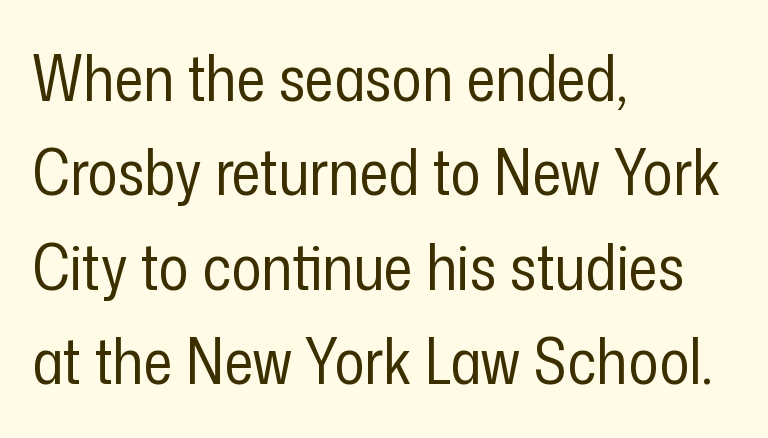
{"serif": "no", "italic": "no", "bold": "no", "weight": "regular", "width": "condensed", "stroke_contrast": "low", "x_height": "medium", "monospaced": "no", "underline": "no", "align": "left", "line_spacing": "normal", "line_spacing_ratio": 1.5, "letter_spacing": "normal", "letter_spacing_em": 0.0, "glyph_px": 63}
